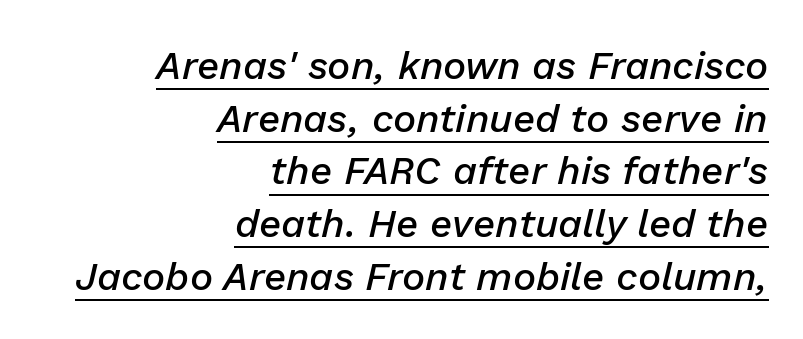
{"italic": "yes", "lean": "right", "slant_degrees": 13, "bold": "semi", "weight": "semibold", "width": "normal", "stroke_contrast": "low", "x_height": "medium", "monospaced": "no", "underline": "yes", "align": "right", "line_spacing": "normal", "line_spacing_ratio": 1.35, "letter_spacing": "normal", "letter_spacing_em": 0.0, "glyph_px": 39}
